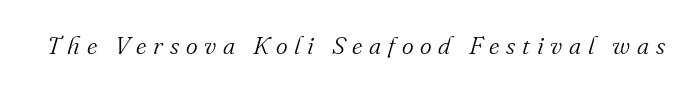
Check the space under the baseline: it is left empty. Display-style spreading of the glyphs; the letterfit is very open. You can tell it's italic because the verticals aren't actually vertical. No chunkiness to these letters — they're not bold.
